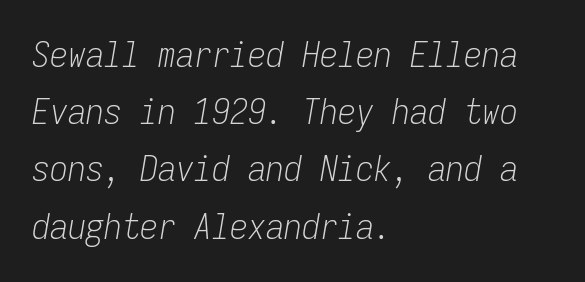
{"italic": "yes", "lean": "right", "slant_degrees": 9, "bold": "no", "weight": "light", "width": "condensed", "stroke_contrast": "low", "x_height": "medium", "monospaced": "yes", "underline": "no", "align": "left", "line_spacing": "normal", "line_spacing_ratio": 1.59, "letter_spacing": "normal", "letter_spacing_em": 0.0, "glyph_px": 36}
